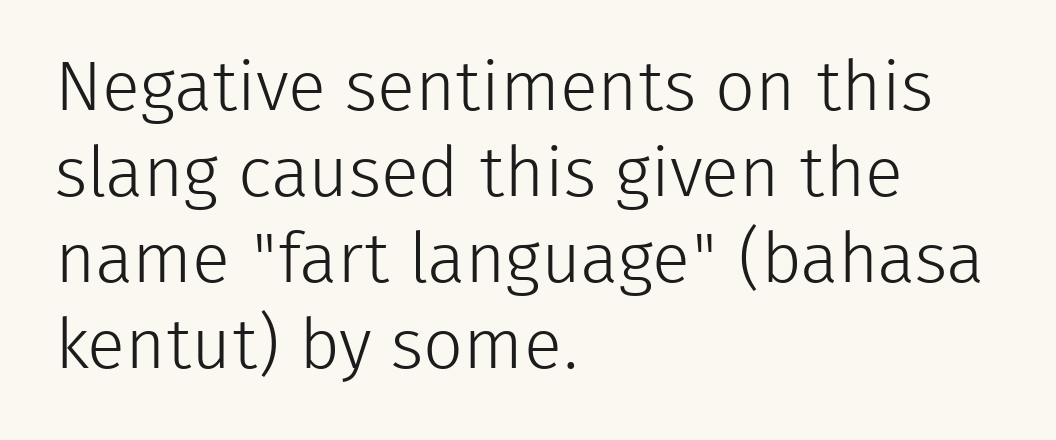
The image shows 70 px light sans-serif type, upright; set left-aligned, line spacing 1.23x, normal letter spacing, not underlined; low stroke contrast and a medium x-height.
